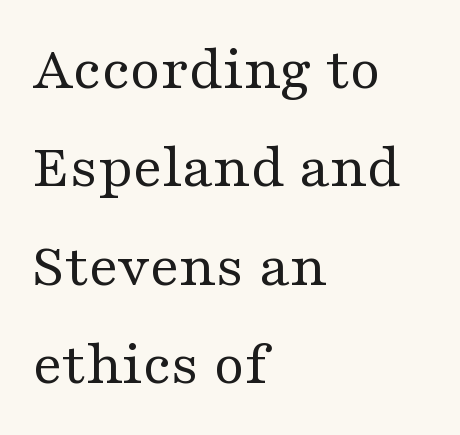
Q: Is the text bold? A: No.
Q: Is the text italic (slanted)? A: No, it is upright.
Q: Is the typeface a serif or a sans-serif typeface? A: Serif.
Q: Is the text underlined? A: No.
Q: How is the paragraph aligned? A: Left-aligned.
Q: Is the spacing between letters normal or unusually wide? A: Normal.
Q: Is the spacing between lines tight, normal or loose? A: Normal.
Q: Width (condensed, normal, or wide)? A: Wide.
Q: Stroke contrast? A: Medium.
Q: x-height? A: Medium.
Q: Monospaced? A: No.
